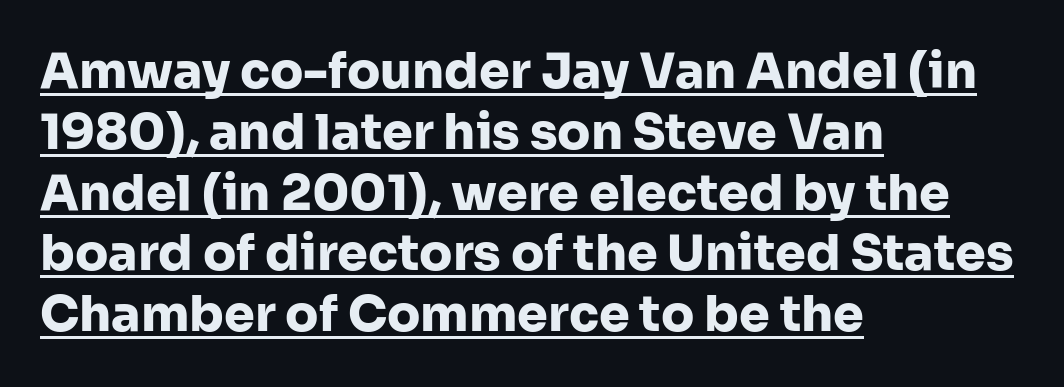
The image shows 49 px heavy sans-serif type, upright; set left-aligned, line spacing 1.24x, normal letter spacing, underlined; low stroke contrast and a medium x-height.
